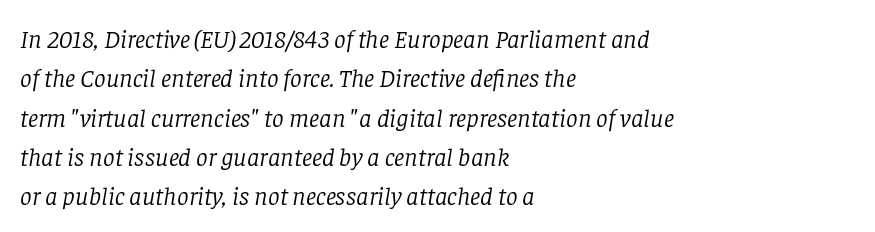
{"italic": "yes", "lean": "right", "slant_degrees": 8, "bold": "no", "underline": "no", "align": "left", "line_spacing": "normal", "line_spacing_ratio": 1.51, "letter_spacing": "normal", "letter_spacing_em": 0.0, "glyph_px": 26}
